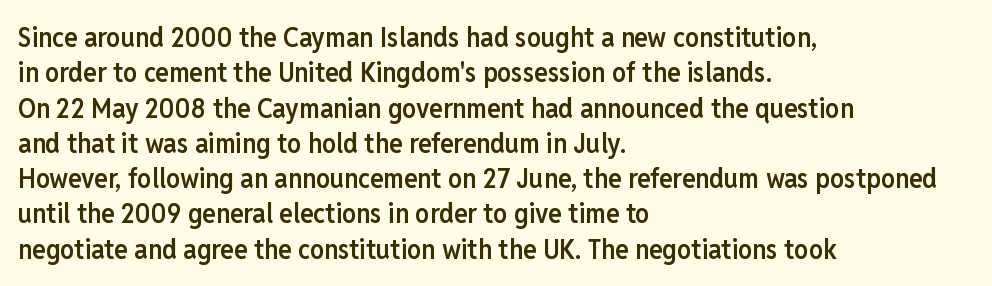
Q: Is the text bold? A: Semi-bold.
Q: Is the text italic (slanted)? A: No, it is upright.
Q: Is the typeface a serif or a sans-serif typeface? A: Sans-serif.
Q: Is the text underlined? A: No.
Q: How is the paragraph aligned? A: Left-aligned.
Q: Is the spacing between letters normal or unusually wide? A: Normal.
Q: Is the spacing between lines tight, normal or loose? A: Normal.
Q: Width (condensed, normal, or wide)? A: Condensed.
Q: Stroke contrast? A: Low.
Q: x-height? A: Medium.
Q: Monospaced? A: No.
